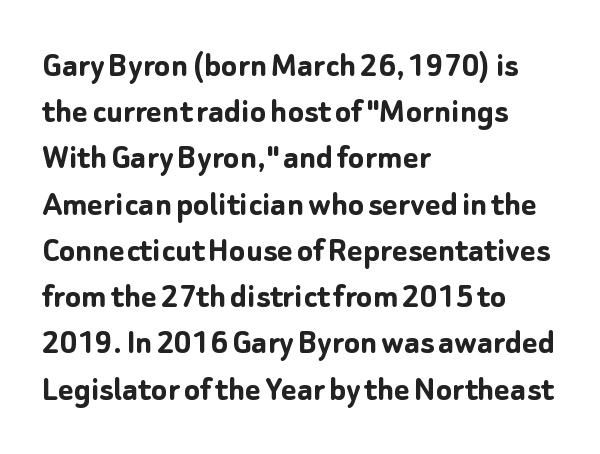
Interline gaps are of average width in this sample. Unmarked baselines from the first word to the last. Note the varied advance widths — an 'i' is clearly narrower than an 'm'. Strong, thick strokes mark this as bold type.
